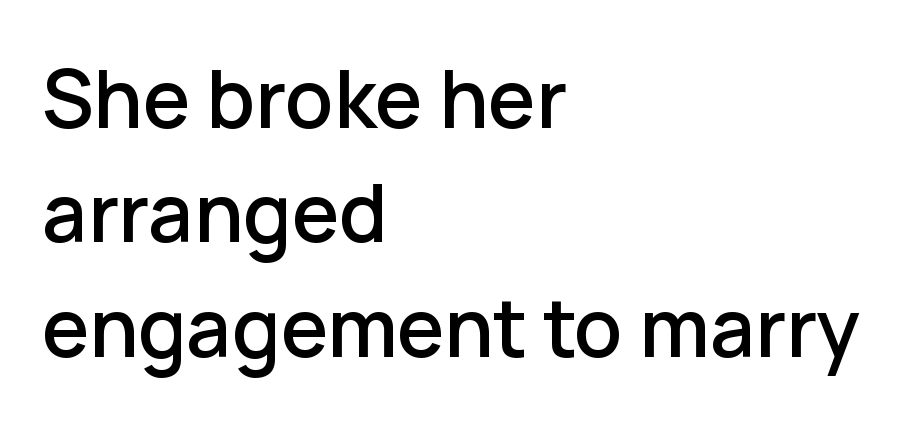
The axis of the letterforms is exactly vertical. Teacher's note: observe the even left margin — that is flush-left alignment. Nobody drew a line under any word here. Spacing verdict: proportional, widths tailored to each character. Horizontal bands of white between lines are of average thickness.
